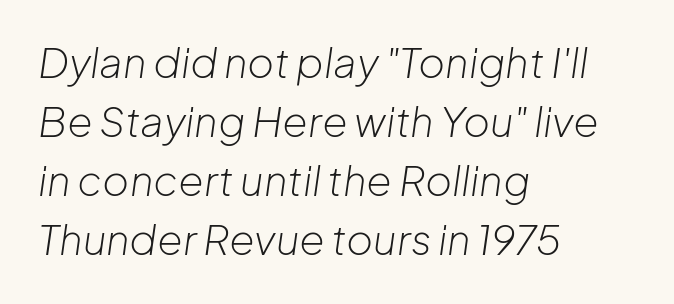
The image shows 41 px light type, italic (leaning right); set left-aligned, normal line spacing (1.44x), normal letter spacing, not underlined; low stroke contrast and a medium x-height.
